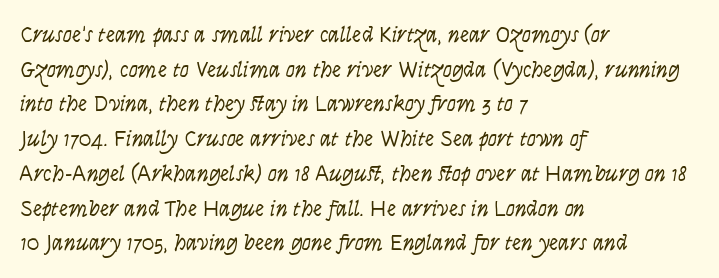
{"italic": "yes", "lean": "right", "slant_degrees": 9, "bold": "no", "underline": "no", "align": "left", "line_spacing": "normal", "line_spacing_ratio": 1.51, "letter_spacing": "normal", "letter_spacing_em": 0.0, "glyph_px": 23}
